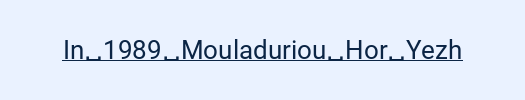
Short note: letters normally spaced. Is this a heavy cut? Hardly; it is regular or lighter. This sample uses an upright cut, with every glyph sitting square on the baseline. Is there an underline? Yes — a line sits under the letters.
